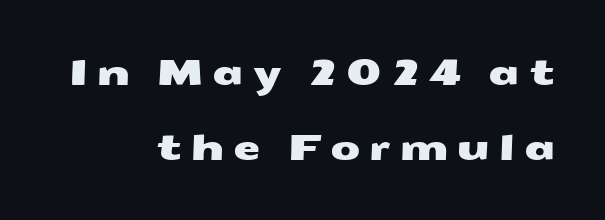
{"serif": "no", "width": "wide", "stroke_contrast": "medium", "x_height": "medium", "monospaced": "no", "underline": "no", "align": "right", "line_spacing": "loose", "line_spacing_ratio": 2.13, "letter_spacing": "wide", "letter_spacing_em": 0.26, "glyph_px": 35}
